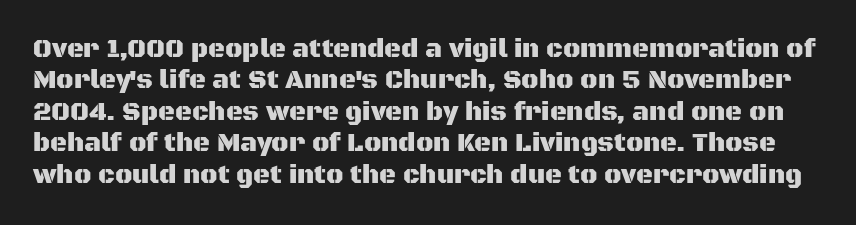
The image shows 26 px text type, upright; set line spacing 1.21x, normal letter spacing, not underlined.
